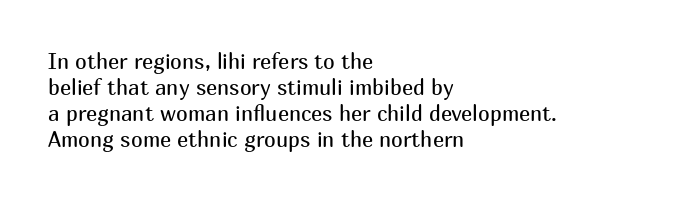
The image shows 21 px text type, upright; set left-aligned, line spacing 1.24x, normal letter spacing, not underlined.
